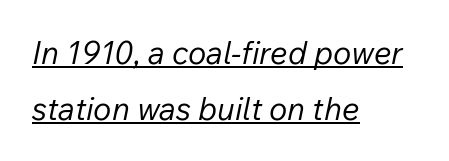
{"italic": "yes", "lean": "right", "slant_degrees": 12, "bold": "no", "weight": "regular", "width": "normal", "stroke_contrast": "low", "x_height": "medium", "monospaced": "no", "underline": "yes", "align": "left", "line_spacing_ratio": 1.81, "letter_spacing": "normal", "letter_spacing_em": 0.0, "glyph_px": 31}
